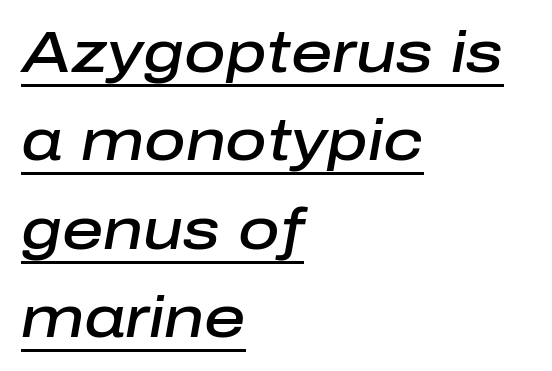
Q: Is the text bold? A: Semi-bold.
Q: Is the text italic (slanted)? A: Yes, it leans right by about 10 degrees.
Q: Is the text underlined? A: Yes.
Q: How is the paragraph aligned? A: Left-aligned.
Q: Is the spacing between letters normal or unusually wide? A: Normal.
Q: Is the spacing between lines tight, normal or loose? A: Normal.
Q: Width (condensed, normal, or wide)? A: Normal.
Q: Stroke contrast? A: Low.
Q: x-height? A: Medium.
Q: Monospaced? A: No.
